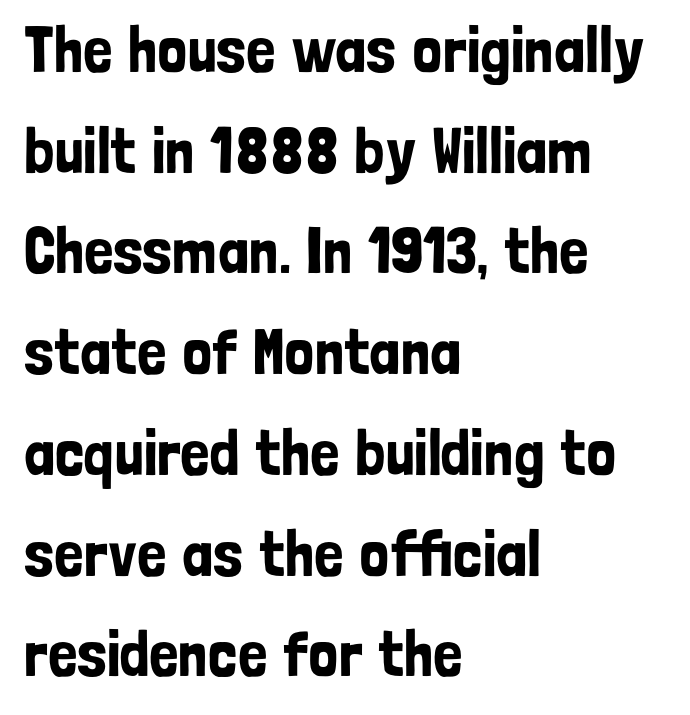
Layout note: lines flush left. Varying glyph widths throughout — classic text-font behaviour. Look at the tracking — it's just the regular setting, nothing added. Is there any slant? The stems are plumb.
